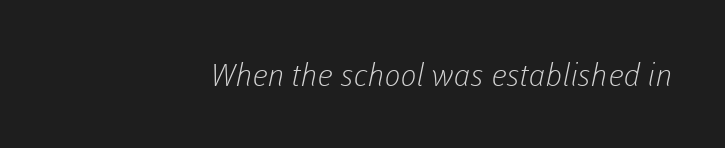
The paragraph has a hard right edge and a soft left edge. You can tell from the bare stems that sans-serif type was used. Is the letter spacing exaggerated? No — it looks like the ordinary default. Varying glyph widths throughout — classic text-font behaviour. These glyphs show unthickened strokes, regular width or finer.
